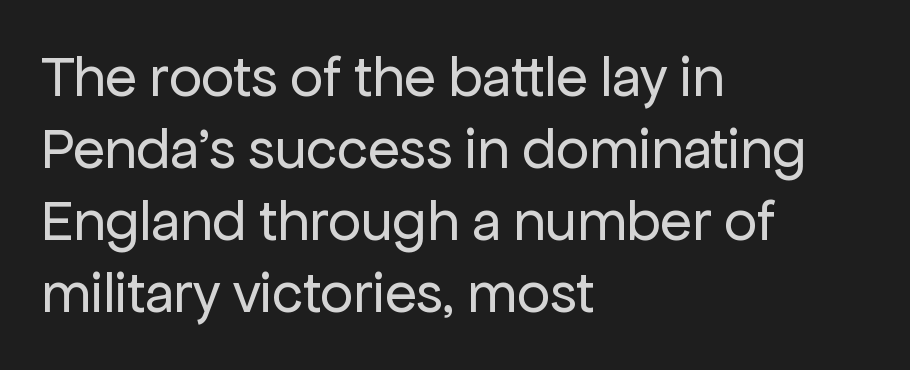
Q: Is the text bold? A: No.
Q: Is the text italic (slanted)? A: No, it is upright.
Q: Is the typeface a serif or a sans-serif typeface? A: Sans-serif.
Q: Is the text underlined? A: No.
Q: How is the paragraph aligned? A: Left-aligned.
Q: Is the spacing between letters normal or unusually wide? A: Normal.
Q: Width (condensed, normal, or wide)? A: Normal.
Q: Stroke contrast? A: Low.
Q: x-height? A: Medium.
Q: Monospaced? A: No.
